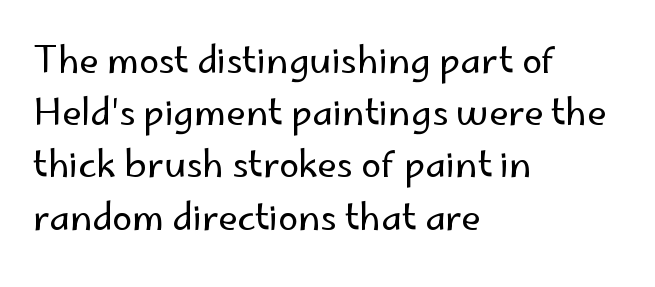
The image shows 36 px regular-weight sans-serif type, upright; set left-aligned, normal line spacing (1.45x), normal letter spacing, not underlined; low stroke contrast and a small x-height.
